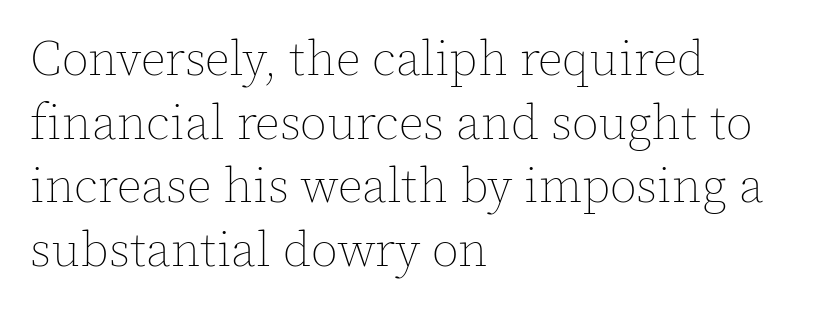
{"italic": "no", "bold": "no", "weight": "thin", "width": "normal", "x_height": "medium", "monospaced": "no", "underline": "no", "align": "left", "line_spacing": "normal", "line_spacing_ratio": 1.3, "letter_spacing": "normal", "letter_spacing_em": 0.0, "glyph_px": 49}
